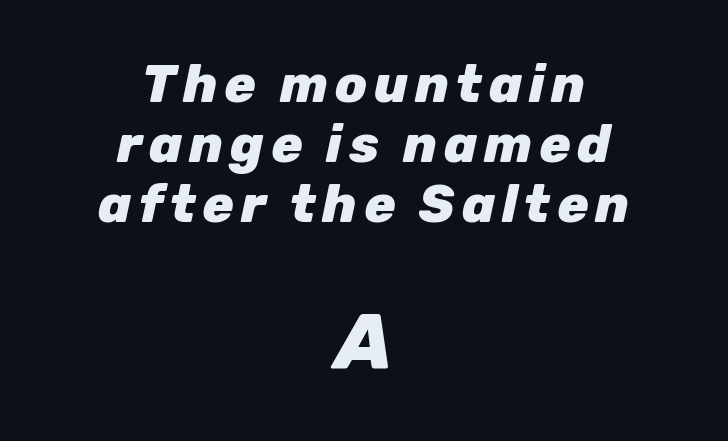
The image shows 78 px heavy type, italic (leaning right); set centered, tight line spacing (1.15x), not underlined; the second (bottom) block is 1.5x larger; low stroke contrast and a medium x-height.
